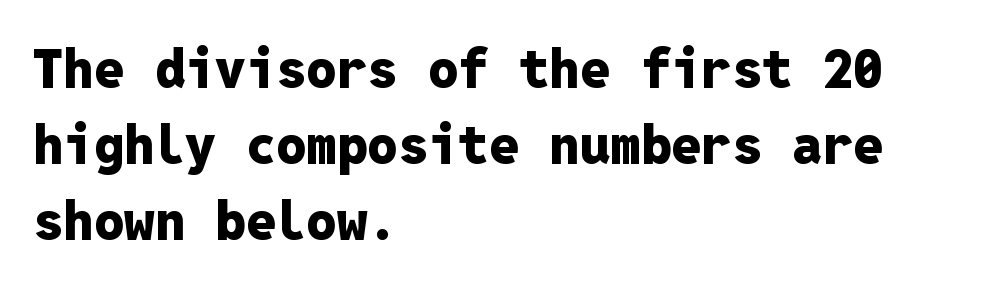
The image shows 54 px heavy sans-serif type, upright, monospaced; set left-aligned, normal line spacing (1.41x), normal letter spacing, not underlined; low stroke contrast and a medium x-height.
